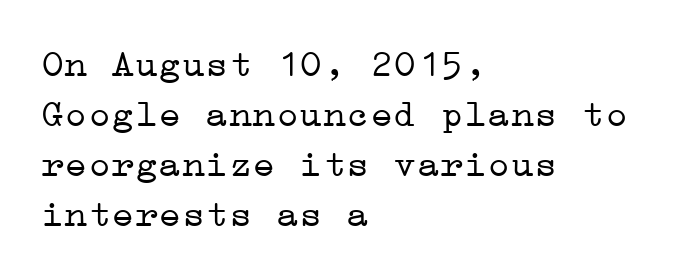
{"serif": "yes", "italic": "no", "bold": "no", "weight": "light", "width": "wide", "stroke_contrast": "low", "x_height": "medium", "underline": "no", "align": "left", "line_spacing": "normal", "line_spacing_ratio": 1.28, "letter_spacing": "normal", "letter_spacing_em": 0.0, "glyph_px": 39}
